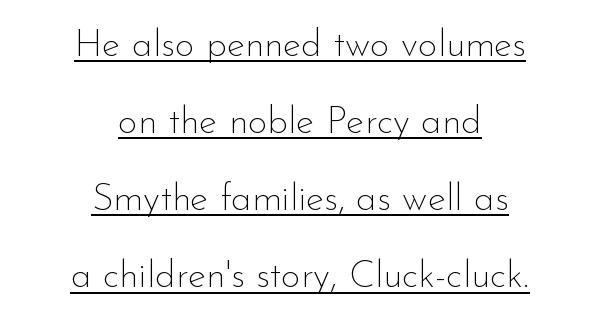
Q: Is the text bold? A: No.
Q: Is the text italic (slanted)? A: No, it is upright.
Q: Is the typeface a serif or a sans-serif typeface? A: Sans-serif.
Q: Is the text underlined? A: Yes.
Q: How is the paragraph aligned? A: Centered.
Q: Is the spacing between letters normal or unusually wide? A: Normal.
Q: Is the spacing between lines tight, normal or loose? A: Loose.
Q: Width (condensed, normal, or wide)? A: Normal.
Q: Stroke contrast? A: Low.
Q: x-height? A: Small.
Q: Monospaced? A: No.
